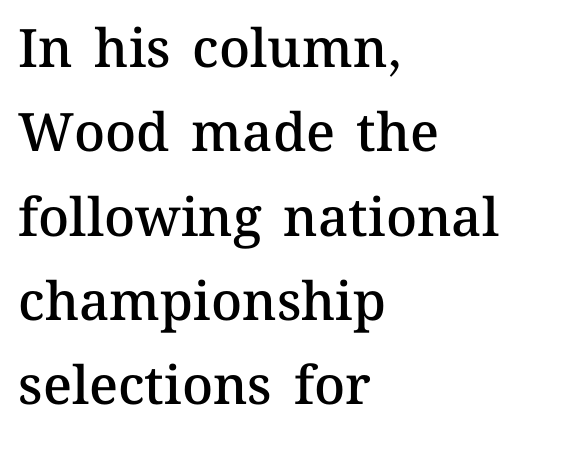
Caption: multi-line text, flush left, ragged right. The letters advance in unequal steps, a hallmark of proportional type. Letters rest on an invisible, unmarked baseline. Quick note: interline space is typical. No italicization has been applied; the sample stays upright.
